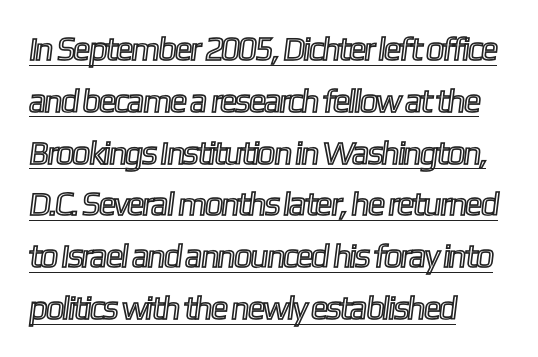
The image shows 33 px condensed type; set left-aligned, normal line spacing (1.57x), normal letter spacing, underlined; a medium x-height.
